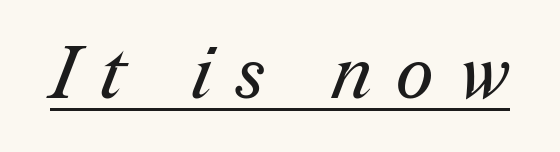
The image shows 74 px regular-weight serif type; set unusually wide letter spacing (+0.33 em), underlined; medium stroke contrast and a medium x-height.
